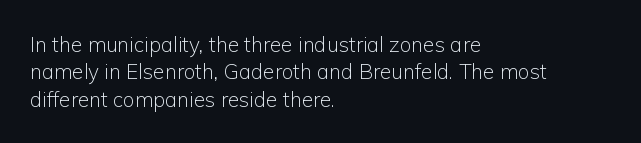
Q: Is the text bold? A: No.
Q: Is the text italic (slanted)? A: No, it is upright.
Q: Is the text underlined? A: No.
Q: How is the paragraph aligned? A: Left-aligned.
Q: Is the spacing between letters normal or unusually wide? A: Normal.
Q: Is the spacing between lines tight, normal or loose? A: Normal.
